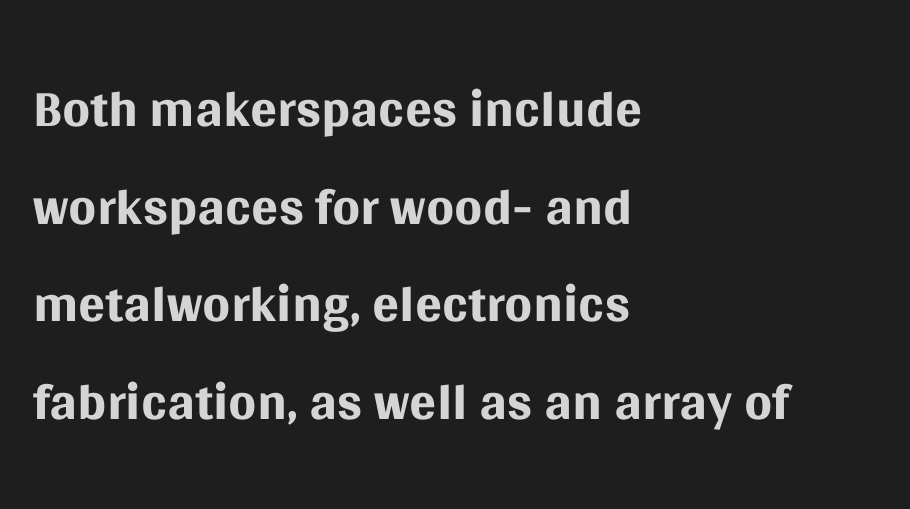
The image shows 80 px regular-weight sans-serif type, upright; set left-aligned, line spacing 1.22x, normal letter spacing, not underlined; medium stroke contrast and a large x-height.
